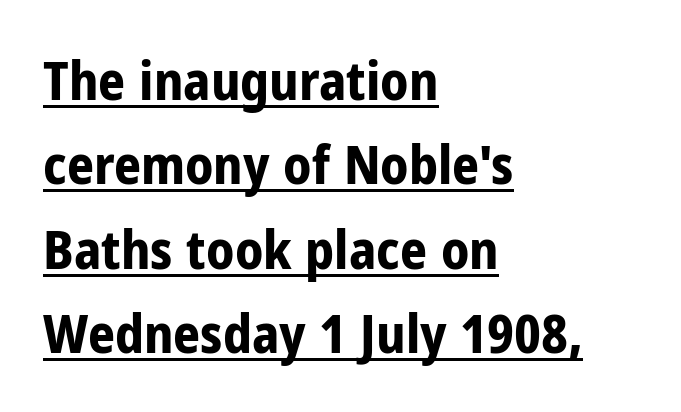
{"serif": "no", "italic": "no", "bold": "yes", "weight": "bold", "width": "condensed", "stroke_contrast": "low", "x_height": "medium", "monospaced": "no", "underline": "yes", "align": "left", "line_spacing": "normal", "line_spacing_ratio": 1.59, "letter_spacing": "normal", "letter_spacing_em": 0.0, "glyph_px": 53}
